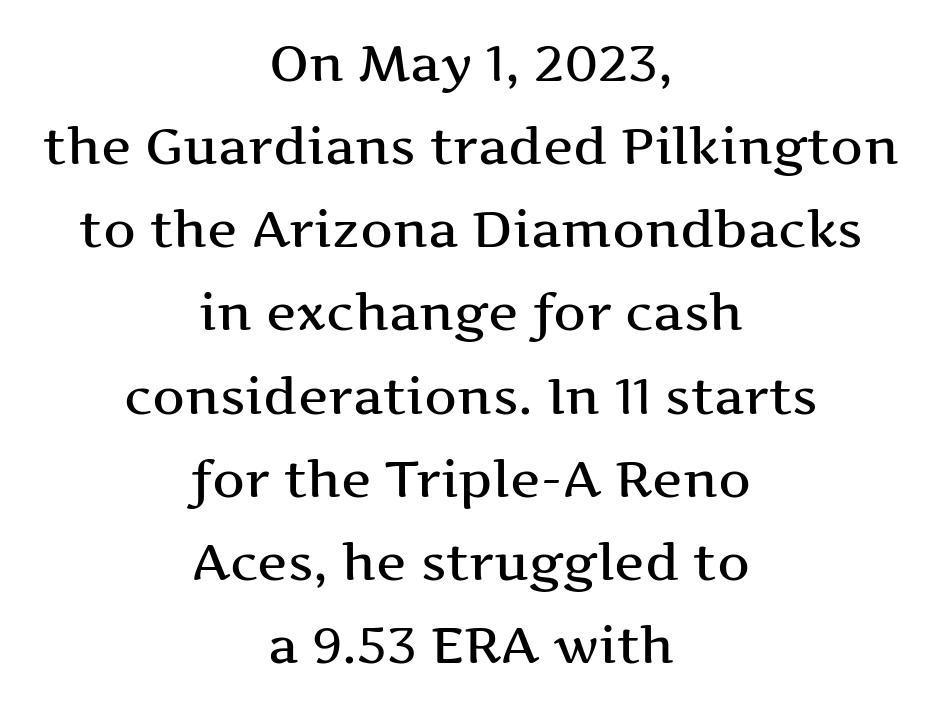
Q: Is the text italic (slanted)? A: No, it is upright.
Q: Is the typeface a serif or a sans-serif typeface? A: Serif.
Q: Is the text underlined? A: No.
Q: How is the paragraph aligned? A: Centered.
Q: Is the spacing between letters normal or unusually wide? A: Normal.
Q: Is the spacing between lines tight, normal or loose? A: Normal.
Q: Width (condensed, normal, or wide)? A: Wide.
Q: Stroke contrast? A: Medium.
Q: x-height? A: Medium.
Q: Monospaced? A: No.
